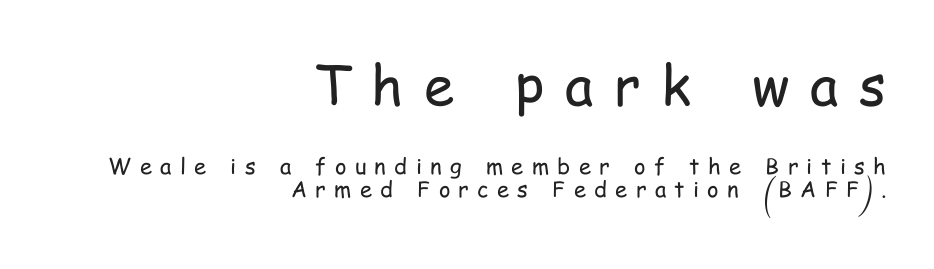
{"serif": "no", "italic": "no", "bold": "no", "weight": "regular", "width": "condensed", "stroke_contrast": "low", "x_height": "medium", "monospaced": "no", "underline": "no", "align": "right", "line_spacing": "tight", "line_spacing_ratio": 1.07, "letter_spacing": "wide", "letter_spacing_em": 0.38, "larger_block": "first", "size_ratio": 2.5, "glyph_px": 55}
